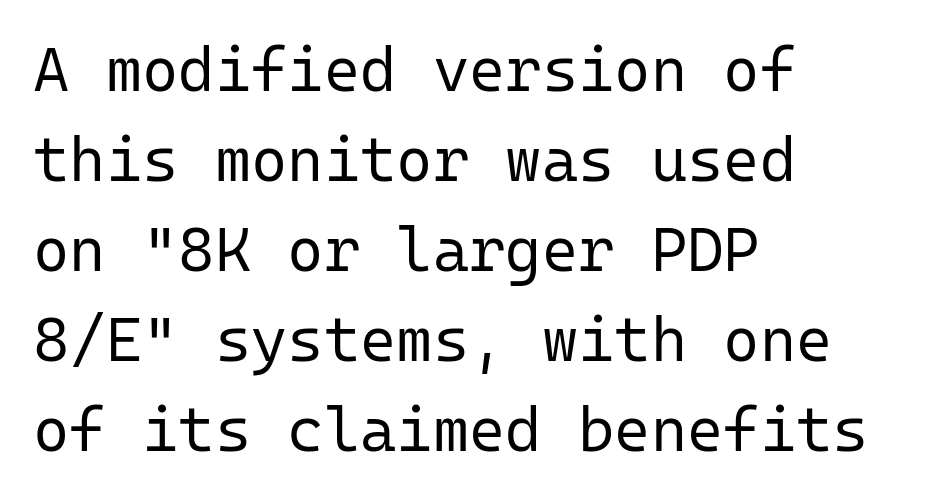
Q: Is the text bold? A: No.
Q: Is the text italic (slanted)? A: No, it is upright.
Q: Is the typeface a serif or a sans-serif typeface? A: Sans-serif.
Q: Is the text underlined? A: No.
Q: How is the paragraph aligned? A: Left-aligned.
Q: Is the spacing between letters normal or unusually wide? A: Normal.
Q: Is the spacing between lines tight, normal or loose? A: Normal.
Q: Width (condensed, normal, or wide)? A: Normal.
Q: Stroke contrast? A: Low.
Q: x-height? A: Medium.
Q: Monospaced? A: Yes.
